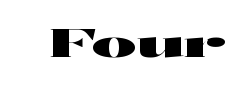
The image shows 38 px wide sans-serif type, upright; set normal letter spacing, not underlined; high stroke contrast and a medium x-height.
